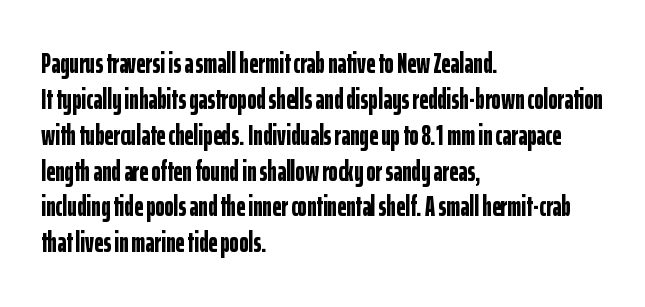
{"serif": "no", "italic": "no", "bold": "yes", "weight": "bold", "width": "condensed", "stroke_contrast": "low", "x_height": "medium", "monospaced": "no", "underline": "no", "align": "left", "line_spacing": "normal", "line_spacing_ratio": 1.28, "letter_spacing": "normal", "letter_spacing_em": 0.0, "glyph_px": 28}
